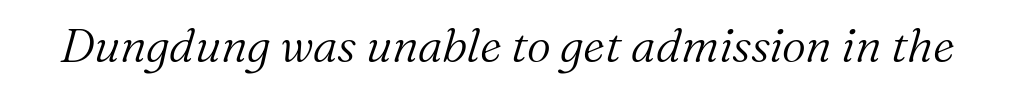
{"serif": "yes", "italic": "yes", "lean": "right", "slant_degrees": 16, "bold": "no", "weight": "light", "width": "normal", "stroke_contrast": "medium", "x_height": "medium", "monospaced": "no", "underline": "no", "letter_spacing": "normal", "letter_spacing_em": 0.0, "glyph_px": 47}
